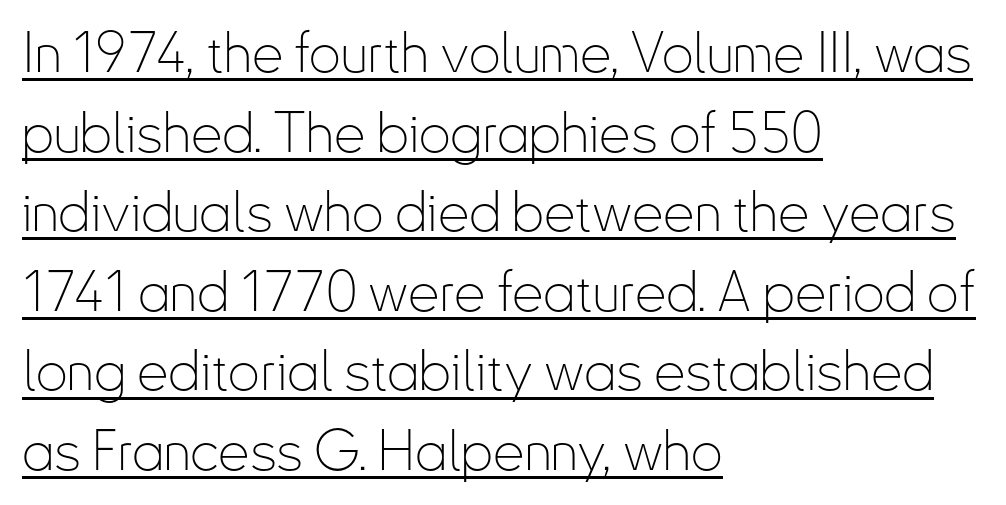
{"serif": "no", "italic": "no", "bold": "no", "weight": "thin", "width": "condensed", "stroke_contrast": "low", "x_height": "small", "monospaced": "no", "underline": "yes", "align": "left", "line_spacing": "normal", "line_spacing_ratio": 1.42, "letter_spacing": "normal", "letter_spacing_em": 0.0, "glyph_px": 56}
